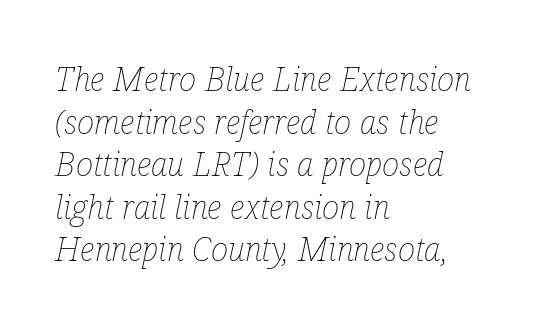
{"italic": "yes", "lean": "right", "slant_degrees": 12, "bold": "no", "weight": "thin", "width": "condensed", "stroke_contrast": "low", "x_height": "medium", "monospaced": "no", "underline": "no", "align": "left", "line_spacing": "normal", "line_spacing_ratio": 1.29, "letter_spacing": "normal", "letter_spacing_em": 0.0, "glyph_px": 33}
